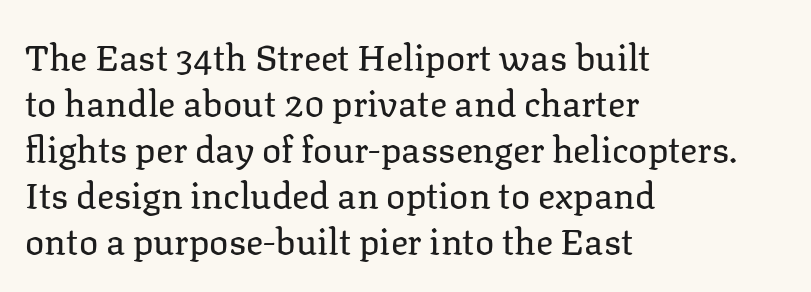
A typesetter would call this proportional, since set widths differ per character. Does the type have serifs? Yes, each stem ends in a small foot. Type without underlining. Quick note: interline space is typical.
